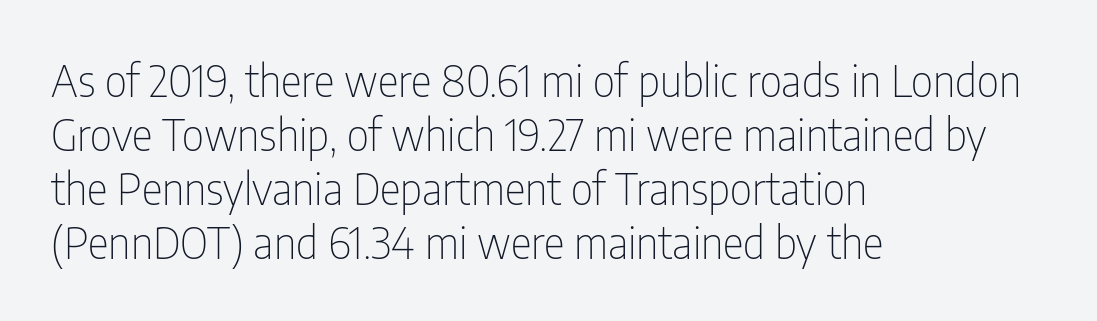
The image shows 44 px thin, condensed sans-serif type, upright; set left-aligned, line spacing 1.23x, normal letter spacing, not underlined; low stroke contrast and a medium x-height.
